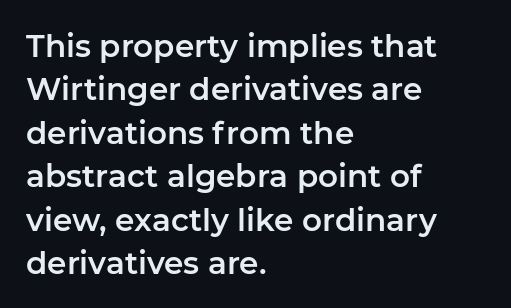
The image shows 31 px sans-serif type, upright; set left-aligned, normal line spacing (1.4x), normal letter spacing, not underlined; low stroke contrast and a medium x-height.
